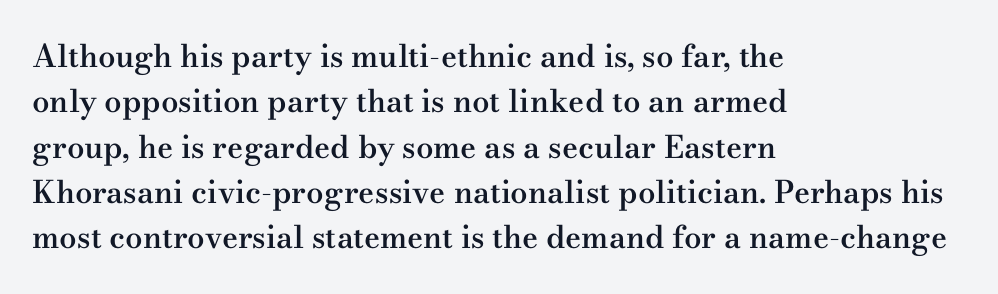
The image shows 31 px semibold, wide serif type, upright; set left-aligned, normal line spacing (1.46x), normal letter spacing, not underlined; medium stroke contrast and a small x-height.
